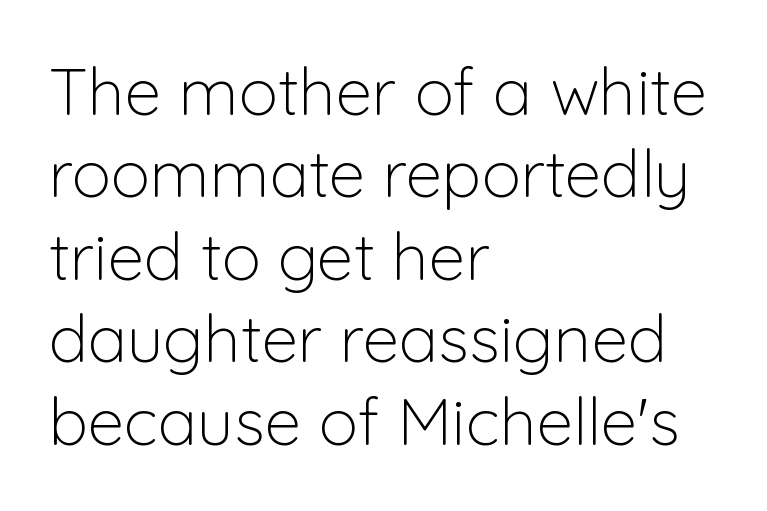
Q: Is the text bold? A: No.
Q: Is the text italic (slanted)? A: No, it is upright.
Q: Is the typeface a serif or a sans-serif typeface? A: Sans-serif.
Q: Is the text underlined? A: No.
Q: How is the paragraph aligned? A: Left-aligned.
Q: Is the spacing between letters normal or unusually wide? A: Normal.
Q: Is the spacing between lines tight, normal or loose? A: Normal.
Q: Width (condensed, normal, or wide)? A: Normal.
Q: Stroke contrast? A: Low.
Q: x-height? A: Medium.
Q: Monospaced? A: No.
